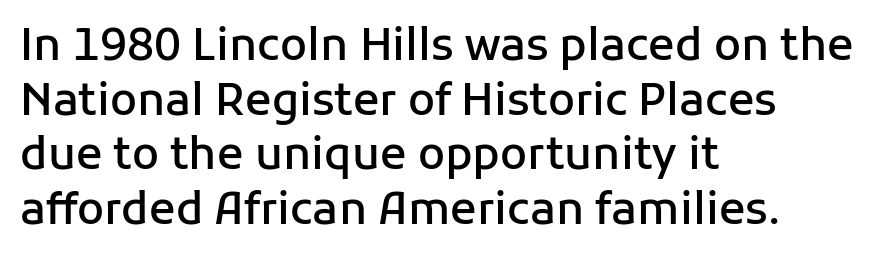
The image shows 44 px semibold sans-serif type, upright; set left-aligned, line spacing 1.24x, normal letter spacing, not underlined; low stroke contrast and a medium x-height.
